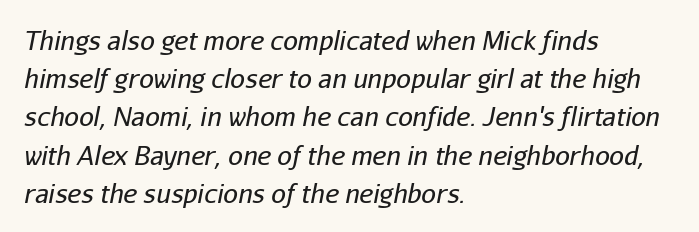
Q: Is the text bold? A: No.
Q: Is the text italic (slanted)? A: Yes, it leans right by about 11 degrees.
Q: Is the text underlined? A: No.
Q: How is the paragraph aligned? A: Left-aligned.
Q: Is the spacing between letters normal or unusually wide? A: Normal.
Q: Is the spacing between lines tight, normal or loose? A: Normal.
